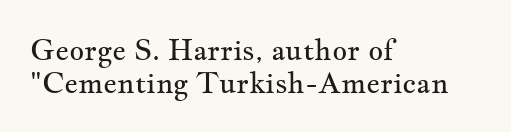
Q: Is the text bold? A: No.
Q: Is the text italic (slanted)? A: No, it is upright.
Q: Is the typeface a serif or a sans-serif typeface? A: Serif.
Q: Is the text underlined? A: No.
Q: How is the paragraph aligned? A: Left-aligned.
Q: Is the spacing between letters normal or unusually wide? A: Normal.
Q: Is the spacing between lines tight, normal or loose? A: Tight.
Q: Width (condensed, normal, or wide)? A: Wide.
Q: Stroke contrast? A: Medium.
Q: x-height? A: Small.
Q: Monospaced? A: No.
